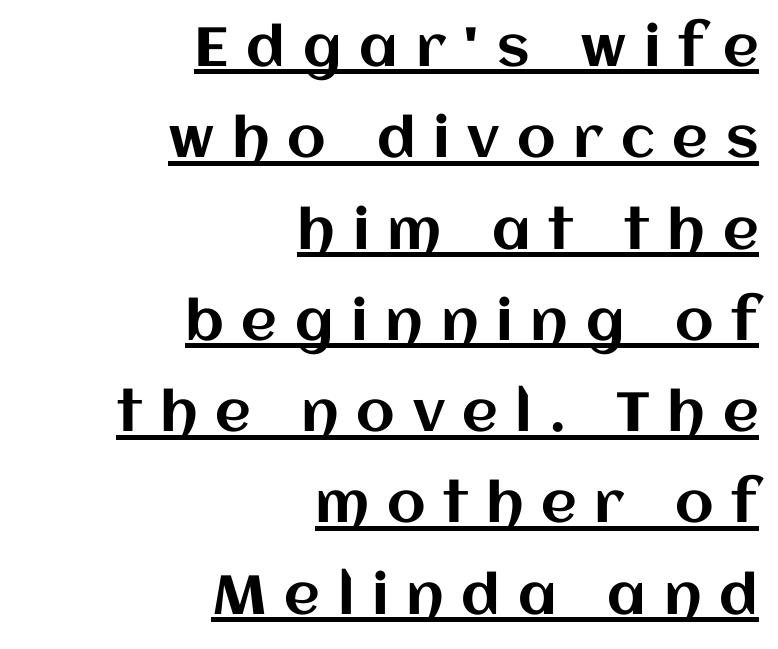
{"italic": "no", "width": "normal", "stroke_contrast": "medium", "x_height": "large", "monospaced": "no", "underline": "yes", "align": "right", "line_spacing": "normal", "line_spacing_ratio": 1.66, "letter_spacing": "wide", "letter_spacing_em": 0.32, "glyph_px": 55}
